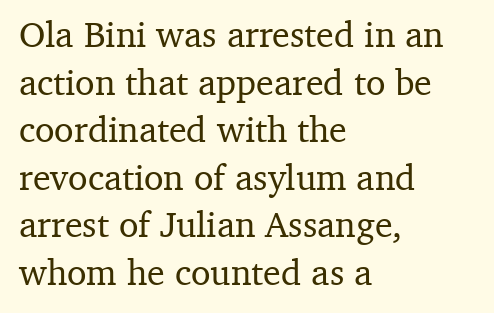
Q: Is the text italic (slanted)? A: No, it is upright.
Q: Is the typeface a serif or a sans-serif typeface? A: Serif.
Q: Is the text underlined? A: No.
Q: How is the paragraph aligned? A: Left-aligned.
Q: Is the spacing between letters normal or unusually wide? A: Normal.
Q: Is the spacing between lines tight, normal or loose? A: Normal.
Q: Width (condensed, normal, or wide)? A: Normal.
Q: Stroke contrast? A: Medium.
Q: x-height? A: Medium.
Q: Monospaced? A: No.
